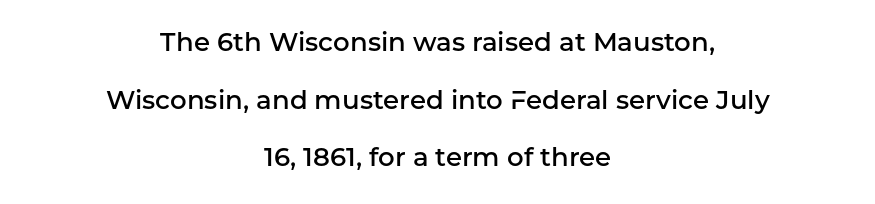
Q: Is the text bold? A: Semi-bold.
Q: Is the text italic (slanted)? A: No, it is upright.
Q: Is the text underlined? A: No.
Q: How is the paragraph aligned? A: Centered.
Q: Is the spacing between letters normal or unusually wide? A: Normal.
Q: Is the spacing between lines tight, normal or loose? A: Loose.
